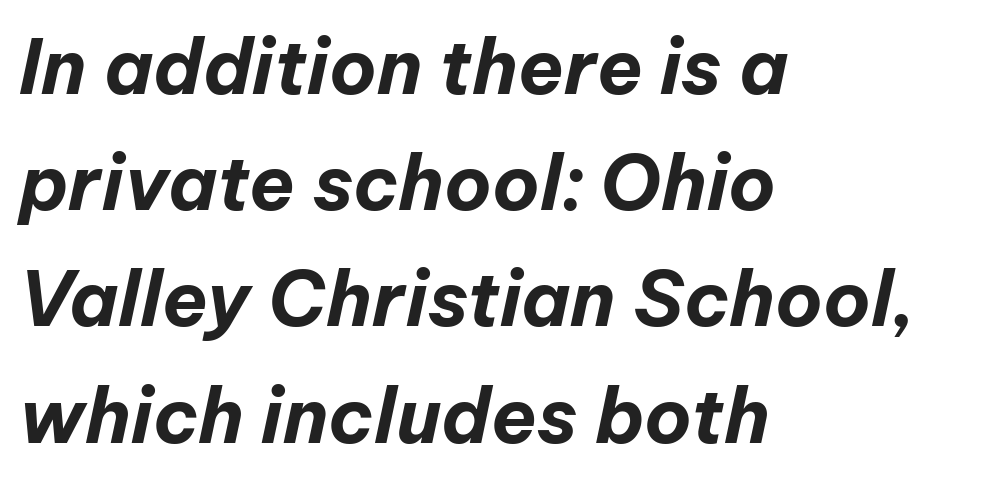
Does the copy run flush right? No — it runs flush left. Regular leading. The rendering applies a slant to the glyphs. This sample has the flowing, uneven cadence of proportional lettering. The space beneath each line is pristine and unruled. No extra tracking has been applied to these lines.
